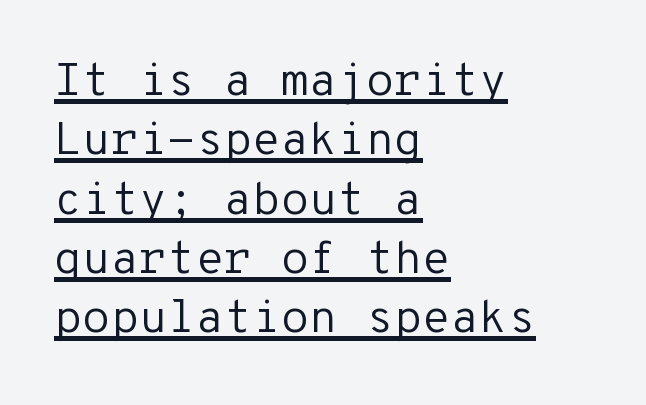
{"serif": "no", "italic": "no", "bold": "no", "weight": "regular", "width": "normal", "stroke_contrast": "low", "x_height": "medium", "monospaced": "yes", "underline": "yes", "align": "left", "line_spacing": "normal", "line_spacing_ratio": 1.29, "letter_spacing": "normal", "letter_spacing_em": 0.0, "glyph_px": 46}
